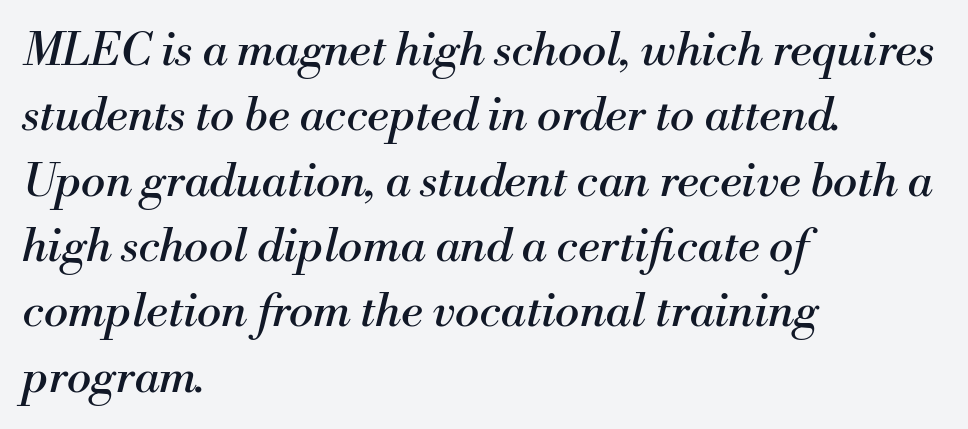
The image shows 46 px regular-weight serif type, italic (leaning right); set left-aligned, normal line spacing (1.42x), normal letter spacing, not underlined; medium stroke contrast and a small x-height.
